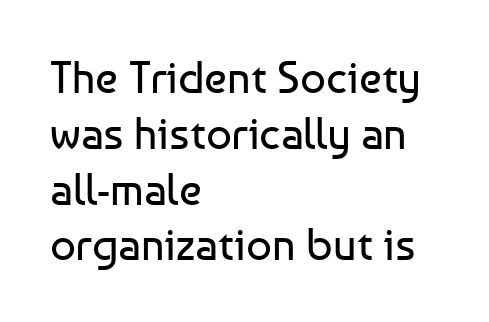
The lettering stays uniformly vertical, giving the passage a roman look. The string is rendered with underlining switched off. Every row of glyphs begins at an identical x-position on the left. Observe the absence of serifs on each vertical stroke in this sample. Unbolded letterforms with no extra heft.
